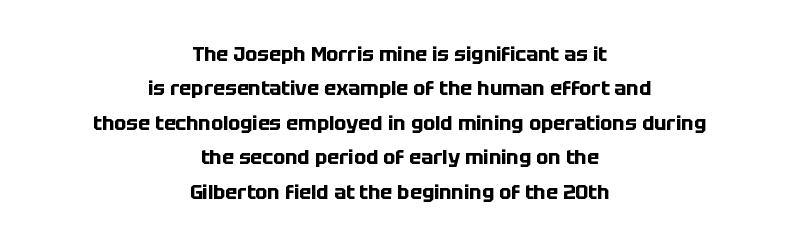
The image shows 20 px bold type, upright; set centered, line spacing 1.72x, normal letter spacing, not underlined.
